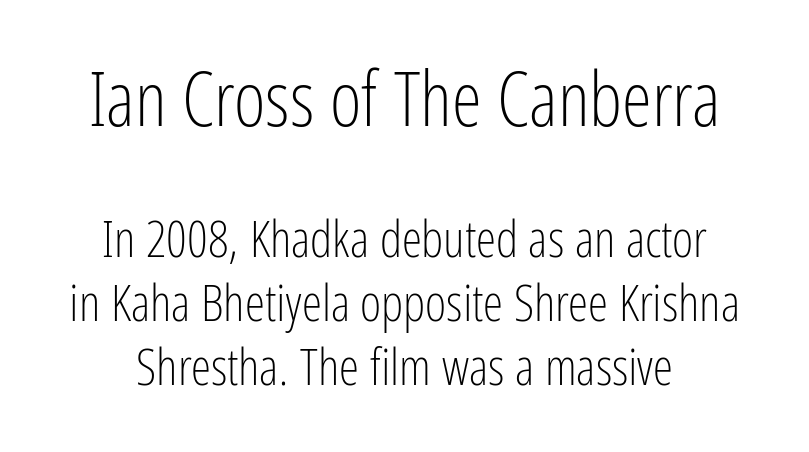
{"serif": "no", "italic": "no", "bold": "no", "weight": "light", "width": "condensed", "stroke_contrast": "low", "x_height": "medium", "monospaced": "no", "underline": "no", "align": "center", "line_spacing": "normal", "line_spacing_ratio": 1.26, "letter_spacing": "normal", "letter_spacing_em": 0.0, "larger_block": "first", "size_ratio": 1.49, "glyph_px": 76}
